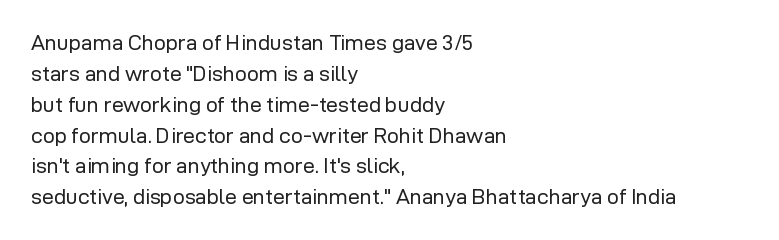
{"italic": "no", "bold": "no", "underline": "no", "align": "left", "line_spacing": "normal", "line_spacing_ratio": 1.47, "letter_spacing": "normal", "letter_spacing_em": 0.0, "glyph_px": 21}
